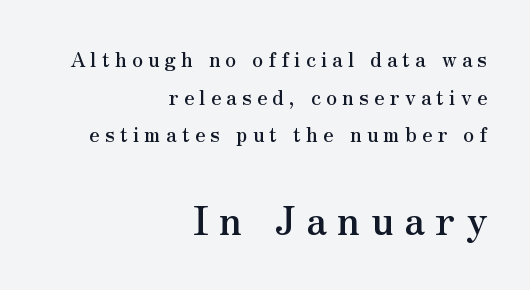
Q: Is the text italic (slanted)? A: No, it is upright.
Q: Is the typeface a serif or a sans-serif typeface? A: Serif.
Q: Is the text underlined? A: No.
Q: How is the paragraph aligned? A: Right-aligned.
Q: Is the spacing between letters normal or unusually wide? A: Unusually wide.
Q: Which block of text is set in a larger size, the first (top) or the second (bottom)? A: The second (bottom) one.
Q: Width (condensed, normal, or wide)? A: Normal.
Q: Stroke contrast? A: Medium.
Q: x-height? A: Small.
Q: Monospaced? A: No.
